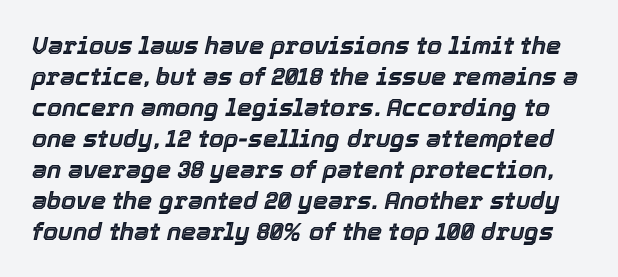
Anything drawn beneath the words? Only blank space. A normal amount of white space separates one row of letters from the next. Tracking here is standard; glyphs follow each other at the usual distance. When letters slant like this, we call the style italic.
